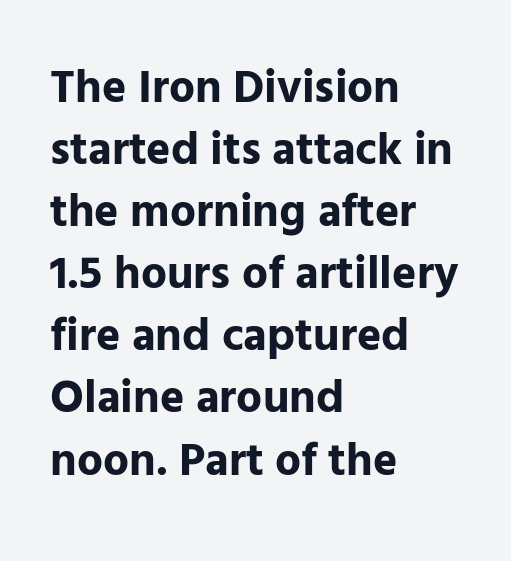
{"serif": "no", "italic": "no", "bold": "yes", "weight": "bold", "width": "normal", "stroke_contrast": "low", "x_height": "medium", "monospaced": "no", "underline": "no", "align": "left", "line_spacing": "normal", "line_spacing_ratio": 1.35, "letter_spacing": "normal", "letter_spacing_em": 0.0, "glyph_px": 46}
